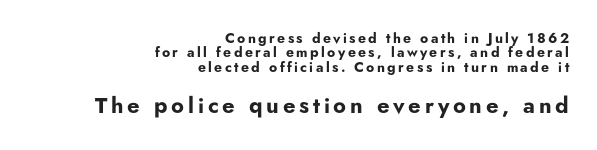
Reading top to bottom, the characters get bigger at the block break. Ascenders rise straight up at ninety degrees. Typeset ragged left — the right edge is the straight one. The glyphs have the mass of a bold cut. Unmarked baselines from the first word to the last.
